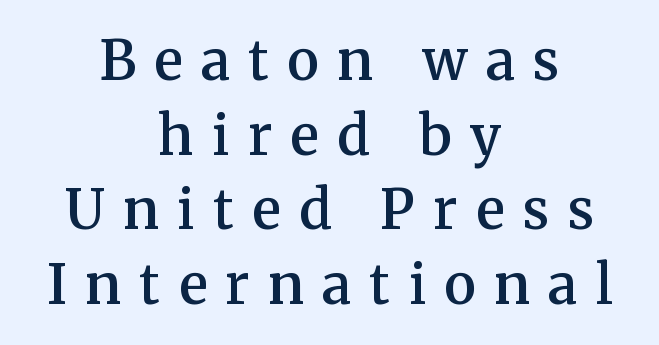
The face used here is proportionally spaced, like ordinary book or web type. The line texture is sparse and dotted thanks to wide tracking. It's the straight-up-and-down kind of type. Does the leading feel generous? No, just average.
